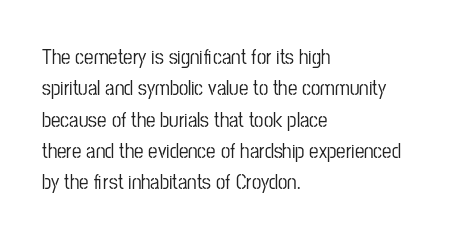
Q: Is the text italic (slanted)? A: No, it is upright.
Q: Is the text underlined? A: No.
Q: How is the paragraph aligned? A: Left-aligned.
Q: Is the spacing between letters normal or unusually wide? A: Normal.
Q: Is the spacing between lines tight, normal or loose? A: Normal.
